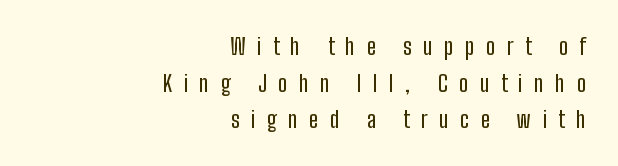
Vertical spacing — default. This sample uses expanded letter spacing, leaving extra air between glyphs. Upright lettering throughout. Each row of text sits above clean, open space. The lines in this sample share a right terminus and differ only in where they begin.
